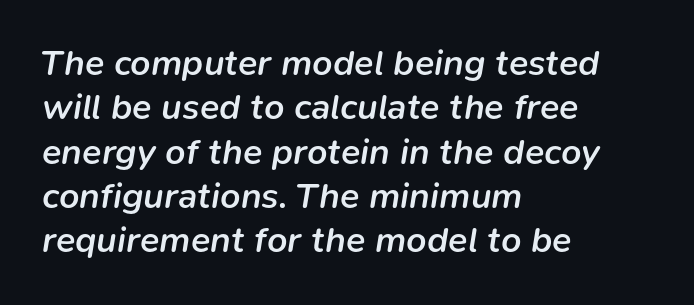
The rendering applies a slant to the glyphs. Tracking value appears to be zero — textbook default spacing. If you drew a ruler down the left edge, every line would touch it. Lines of text with bare space underneath. Does the weight exceed regular? Yes, but only to semibold.
